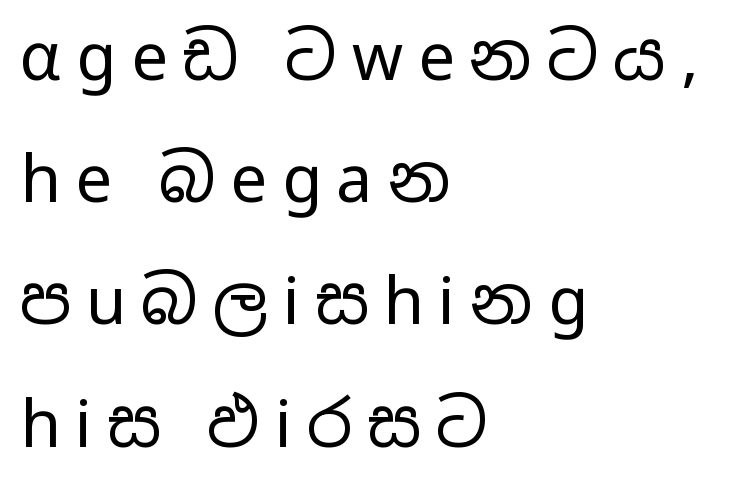
Display-style spreading of the glyphs; the letterfit is very open. Underlining? Definitely not there. The face looks like a standard text weight, possibly lighter. The letters advance in unequal steps, a hallmark of proportional type. Line beginnings align vertically; line endings do not.
